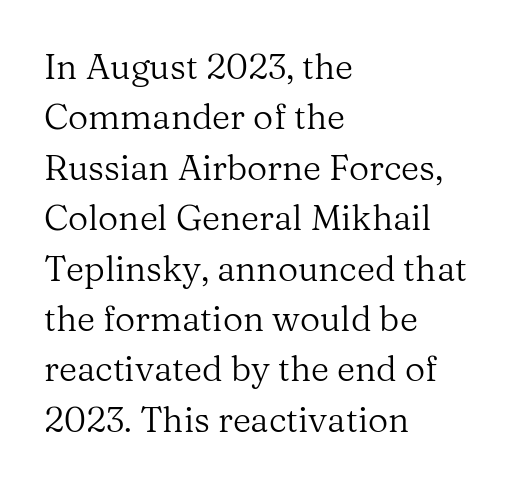
Q: Is the text bold? A: No.
Q: Is the text italic (slanted)? A: No, it is upright.
Q: Is the typeface a serif or a sans-serif typeface? A: Serif.
Q: Is the text underlined? A: No.
Q: How is the paragraph aligned? A: Left-aligned.
Q: Is the spacing between letters normal or unusually wide? A: Normal.
Q: Is the spacing between lines tight, normal or loose? A: Normal.
Q: Width (condensed, normal, or wide)? A: Normal.
Q: Stroke contrast? A: Medium.
Q: x-height? A: Medium.
Q: Monospaced? A: No.
